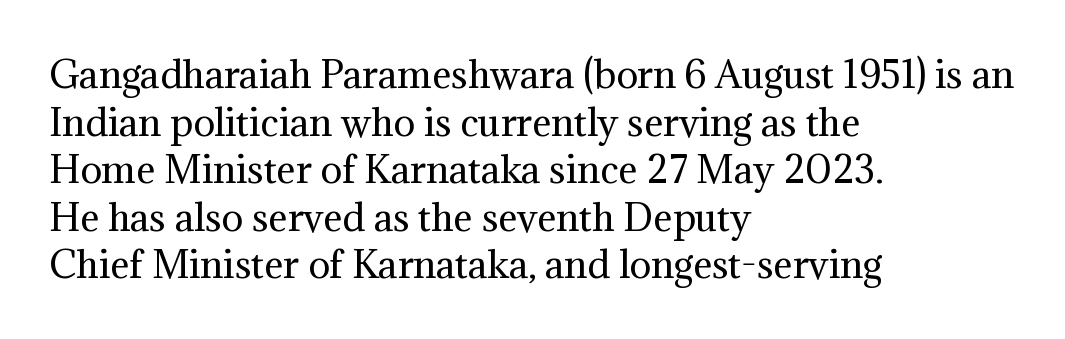
The image shows 36 px regular-weight serif type, upright; set left-aligned, normal line spacing (1.32x), normal letter spacing, not underlined; medium stroke contrast and a medium x-height.
